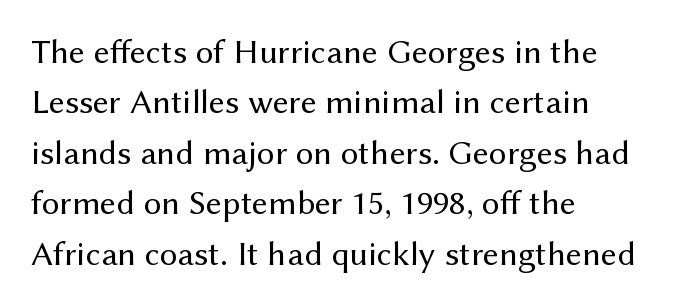
The image shows 35 px regular-weight sans-serif type, upright; set left-aligned, normal line spacing (1.44x), normal letter spacing, not underlined; medium stroke contrast and a medium x-height.
